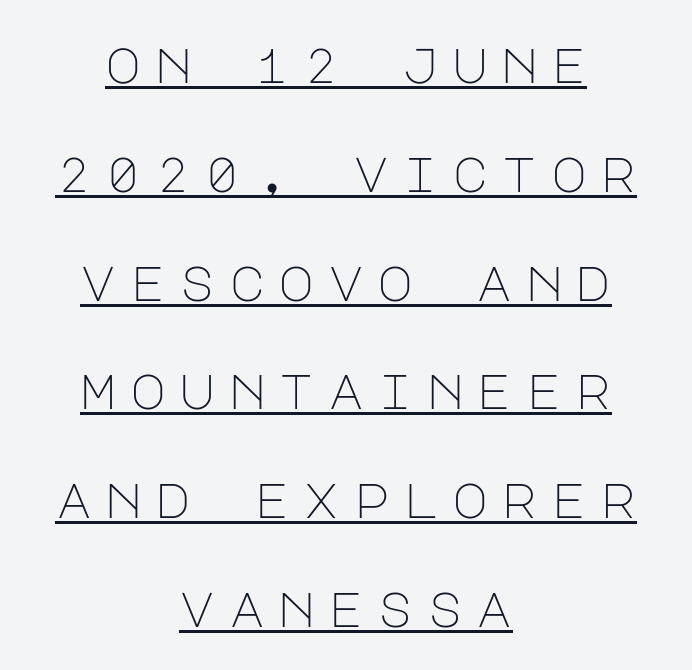
{"serif": "no", "italic": "no", "bold": "no", "weight": "light", "width": "normal", "stroke_contrast": "low", "x_height": "large", "underline": "yes", "align": "center", "line_spacing": "loose", "line_spacing_ratio": 2.22, "letter_spacing": "wide", "letter_spacing_em": 0.27, "glyph_px": 49}
